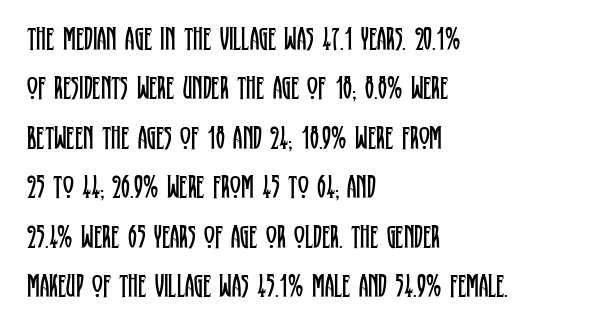
Q: Is the text bold? A: No.
Q: Is the text italic (slanted)? A: No, it is upright.
Q: Is the typeface a serif or a sans-serif typeface? A: Serif.
Q: Is the text underlined? A: No.
Q: How is the paragraph aligned? A: Left-aligned.
Q: Is the spacing between letters normal or unusually wide? A: Normal.
Q: Is the spacing between lines tight, normal or loose? A: Normal.
Q: Width (condensed, normal, or wide)? A: Condensed.
Q: Stroke contrast? A: Low.
Q: x-height? A: Large.
Q: Monospaced? A: No.
